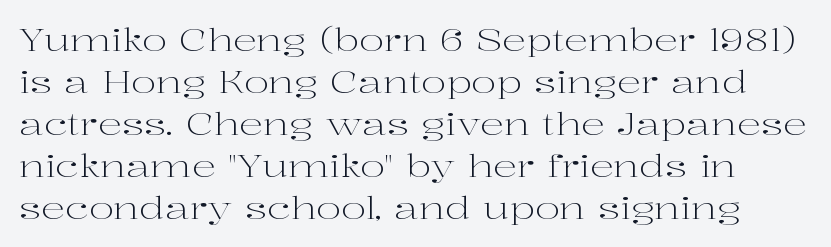
{"serif": "yes", "italic": "no", "bold": "no", "weight": "light", "width": "wide", "stroke_contrast": "high", "x_height": "medium", "monospaced": "no", "underline": "no", "line_spacing": "normal", "line_spacing_ratio": 1.4, "letter_spacing": "normal", "letter_spacing_em": 0.0, "glyph_px": 30}
